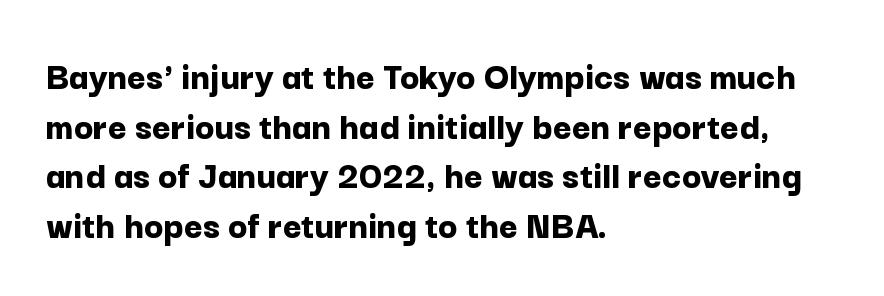
Q: Is the text bold? A: Yes.
Q: Is the text italic (slanted)? A: No, it is upright.
Q: Is the typeface a serif or a sans-serif typeface? A: Sans-serif.
Q: Is the text underlined? A: No.
Q: How is the paragraph aligned? A: Left-aligned.
Q: Is the spacing between letters normal or unusually wide? A: Normal.
Q: Width (condensed, normal, or wide)? A: Normal.
Q: Stroke contrast? A: Low.
Q: x-height? A: Medium.
Q: Monospaced? A: No.
